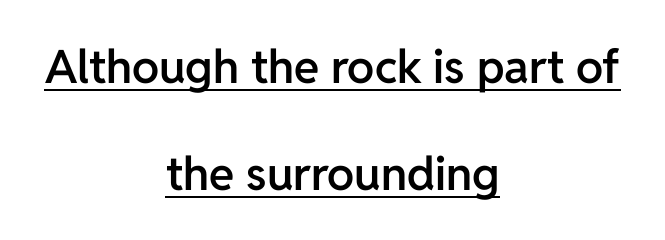
Look at the stroke-to-counter ratio: somewhat heavy, a semibold. Students, note that the glyphs here touch the page at normal intervals. Every word sits above its own underline. Layout note: lines centered. The rendering uses natural spacing where letterforms have individual widths.
